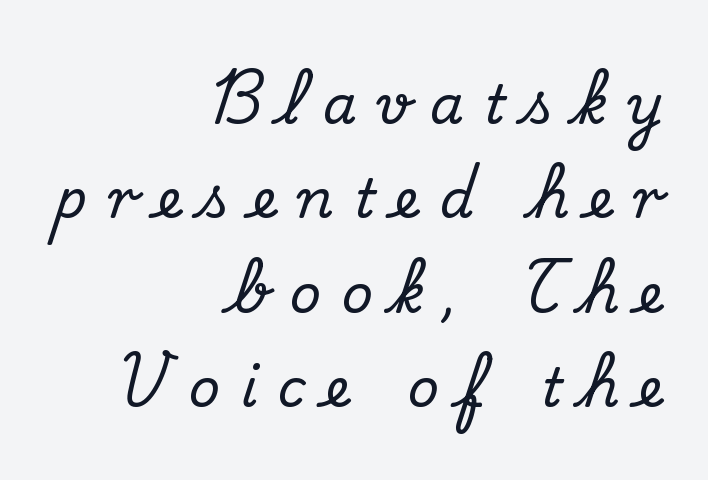
A typesetter would call this proportional, since set widths differ per character. A bare baseline throughout the passage. Words appear elongated and porous because spacing is wide. A student would call this right alignment; a typographer would say flush right, rag left.
